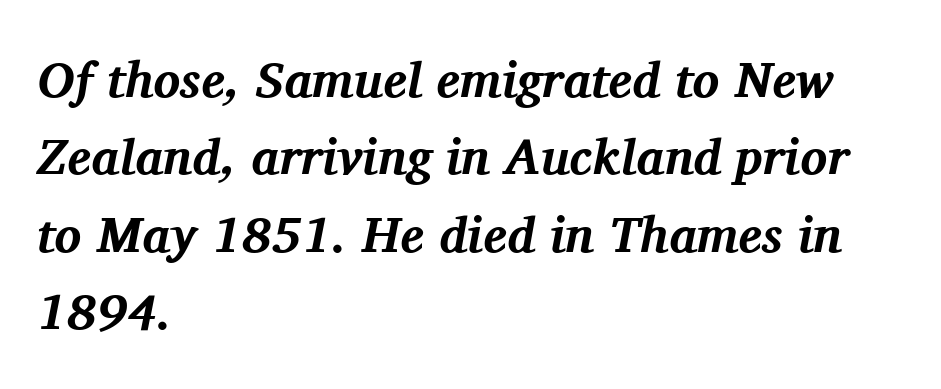
Q: Is the text bold? A: Yes.
Q: Is the text italic (slanted)? A: Yes, it leans right by about 11 degrees.
Q: Is the typeface a serif or a sans-serif typeface? A: Serif.
Q: Is the text underlined? A: No.
Q: How is the paragraph aligned? A: Left-aligned.
Q: Is the spacing between letters normal or unusually wide? A: Normal.
Q: Is the spacing between lines tight, normal or loose? A: Normal.
Q: Width (condensed, normal, or wide)? A: Normal.
Q: Stroke contrast? A: Medium.
Q: x-height? A: Medium.
Q: Monospaced? A: No.
